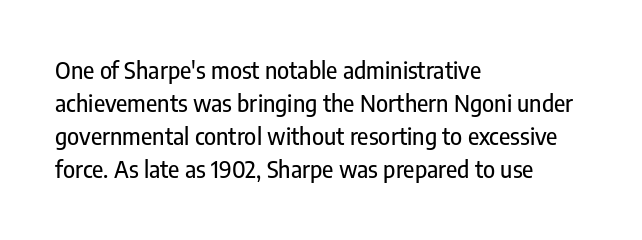
The image shows 23 px text type, upright; set left-aligned, normal line spacing (1.44x), normal letter spacing, not underlined.
